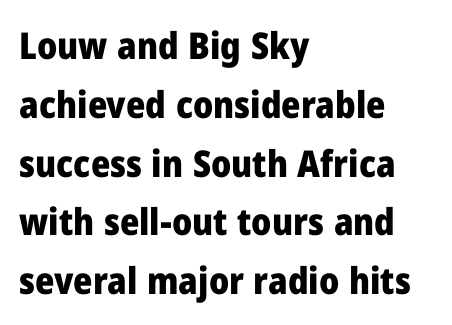
Evenly set lines give the paragraph a standard silhouette. Each letter keeps its own natural width here, so spacing adapts to shape. Note: no serifs on the glyphs. A full-strength bold gives these letters their thick strokes.
